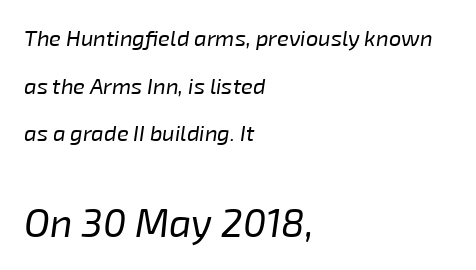
The image shows 39 px regular-weight type, italic (leaning right); set left-aligned, loose line spacing (2.17x), normal letter spacing, not underlined; the second (bottom) block is 1.77x larger; low stroke contrast and a medium x-height.
